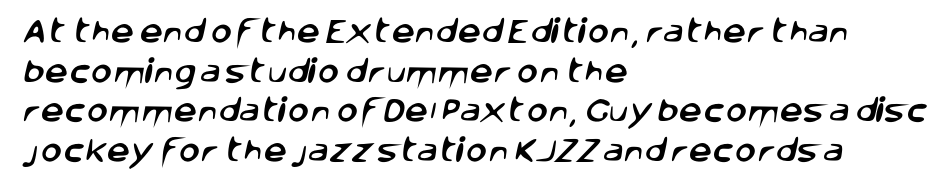
The passage shown is not underscored anywhere. Regarding leading, the lines here are spaced in the standard way. Line starts are locked; line ends wander. No extra tracking has been applied to these lines.
